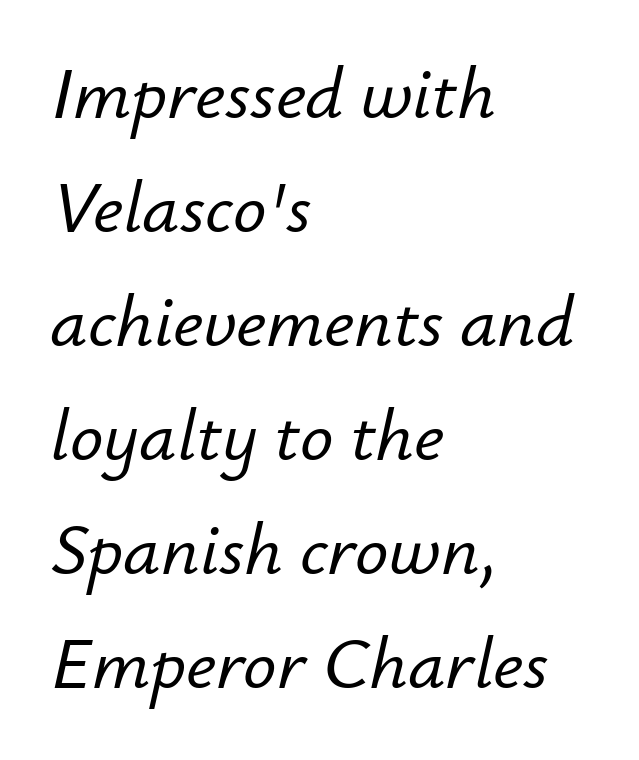
The image shows 74 px text type, italic (leaning right); set left-aligned, normal line spacing (1.54x), normal letter spacing, not underlined; low stroke contrast and a small x-height.
